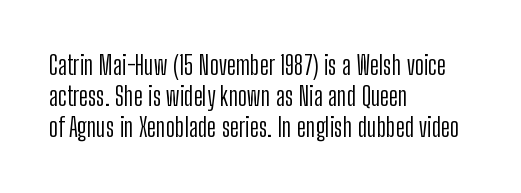
The image shows 26 px text type, upright; set left-aligned, line spacing 1.2x, normal letter spacing, not underlined.
